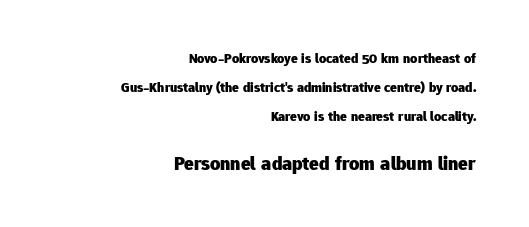
The image shows 20 px bold type, upright; set right-aligned, loose line spacing (2.07x), normal letter spacing, not underlined; the second (bottom) block is 1.43x larger.
